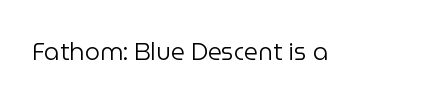
The image shows 24 px text type, upright; set normal letter spacing, not underlined.
